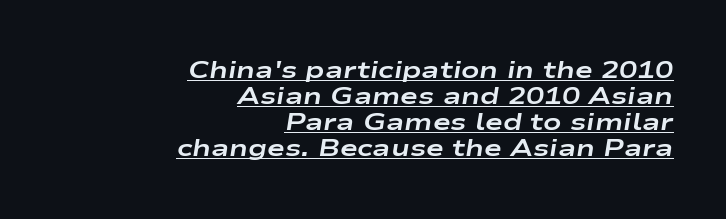
Q: Is the text bold? A: Yes.
Q: Is the text italic (slanted)? A: Yes, it leans right by about 9 degrees.
Q: Is the text underlined? A: Yes.
Q: How is the paragraph aligned? A: Right-aligned.
Q: Is the spacing between letters normal or unusually wide? A: Normal.
Q: Is the spacing between lines tight, normal or loose? A: Tight.
